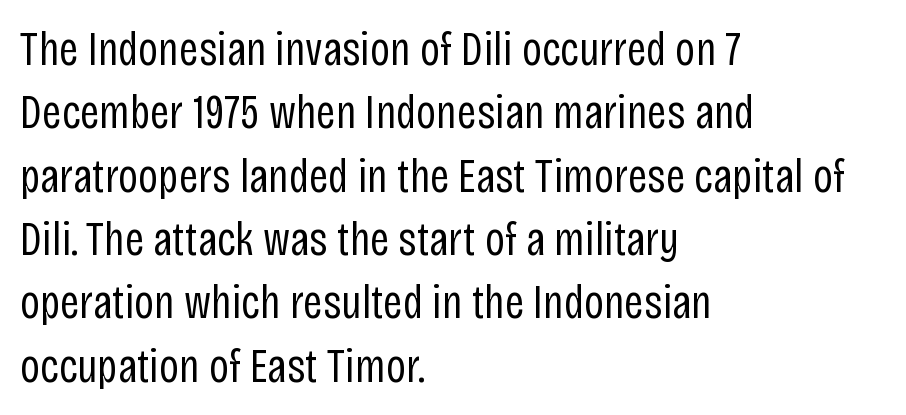
Unlike a traditional serif, this face leaves its strokes unadorned. The area under the type is left untouched. The lettering holds an erect, upright posture throughout. You could not count columns in this text — the font is proportionally spaced.
